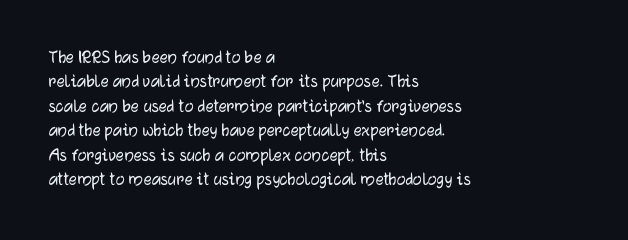
Q: Is the text italic (slanted)? A: No, it is upright.
Q: Is the text underlined? A: No.
Q: How is the paragraph aligned? A: Left-aligned.
Q: Is the spacing between letters normal or unusually wide? A: Normal.
